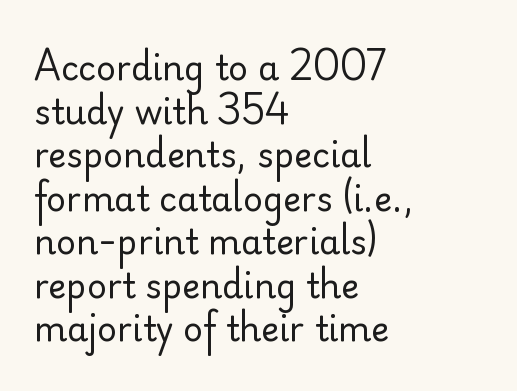
{"serif": "no", "italic": "no", "bold": "no", "weight": "regular", "width": "normal", "stroke_contrast": "low", "x_height": "small", "monospaced": "no", "underline": "no", "align": "left", "line_spacing": "normal", "line_spacing_ratio": 1.28, "letter_spacing": "normal", "letter_spacing_em": 0.0, "glyph_px": 34}
